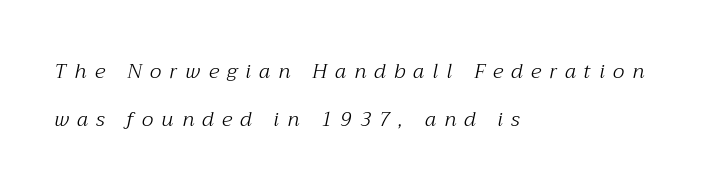
{"italic": "yes", "lean": "right", "slant_degrees": 12, "bold": "no", "underline": "no", "align": "left", "line_spacing": "loose", "line_spacing_ratio": 2.38, "letter_spacing": "wide", "letter_spacing_em": 0.42, "glyph_px": 20}
